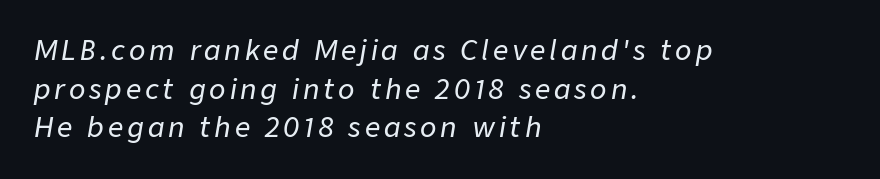
Q: Is the text italic (slanted)? A: Yes, it leans right by about 9 degrees.
Q: Is the text underlined? A: No.
Q: How is the paragraph aligned? A: Left-aligned.
Q: Is the spacing between lines tight, normal or loose? A: Normal.
